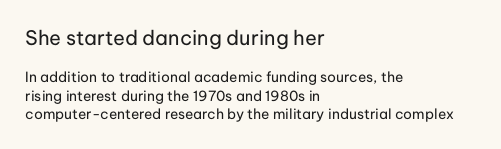
{"italic": "no", "bold": "no", "underline": "no", "align": "left", "line_spacing": "normal", "line_spacing_ratio": 1.34, "letter_spacing": "normal", "letter_spacing_em": 0.0, "larger_block": "first", "size_ratio": 1.43, "glyph_px": 20}
